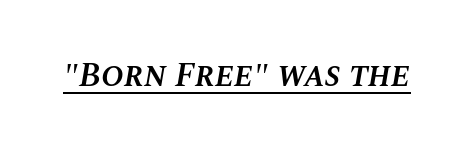
{"italic": "yes", "lean": "right", "slant_degrees": 10, "bold": "semi", "weight": "semibold", "width": "normal", "stroke_contrast": "medium", "x_height": "large", "monospaced": "no", "underline": "yes", "letter_spacing": "normal", "letter_spacing_em": 0.0, "glyph_px": 34}
